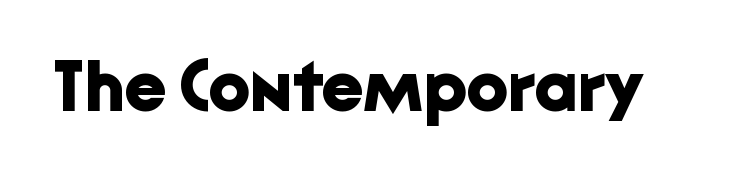
{"serif": "no", "italic": "no", "bold": "yes", "weight": "bold", "width": "normal", "stroke_contrast": "low", "x_height": "medium", "monospaced": "no", "underline": "no", "letter_spacing": "normal", "letter_spacing_em": 0.0, "glyph_px": 73}
